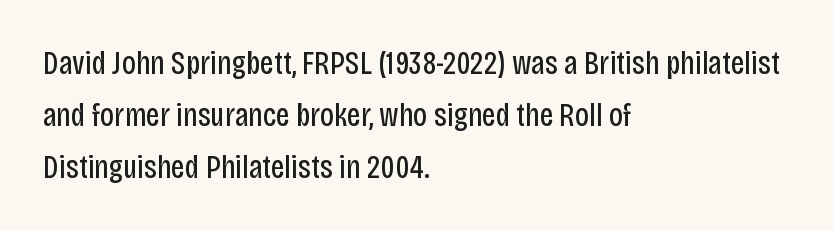
Q: Is the text bold? A: No.
Q: Is the text italic (slanted)? A: No, it is upright.
Q: Is the typeface a serif or a sans-serif typeface? A: Sans-serif.
Q: Is the text underlined? A: No.
Q: How is the paragraph aligned? A: Left-aligned.
Q: Is the spacing between letters normal or unusually wide? A: Normal.
Q: Is the spacing between lines tight, normal or loose? A: Normal.
Q: Width (condensed, normal, or wide)? A: Condensed.
Q: Stroke contrast? A: Low.
Q: x-height? A: Large.
Q: Monospaced? A: No.
